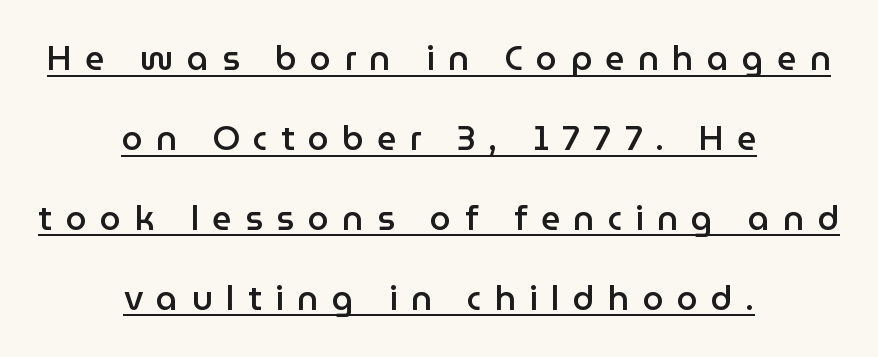
The image shows 34 px semibold sans-serif type, upright; set centered, loose line spacing (2.35x), unusually wide letter spacing (+0.39 em), underlined; low stroke contrast and a medium x-height.
